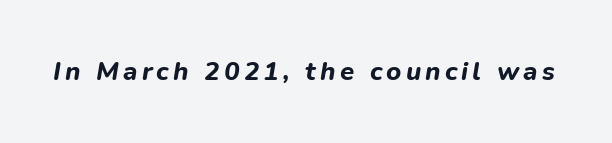
This sample uses an oblique cut, with every glyph tilted off the vertical. Typographic density is high because the face is bold. The passage shown is not underscored anywhere.
